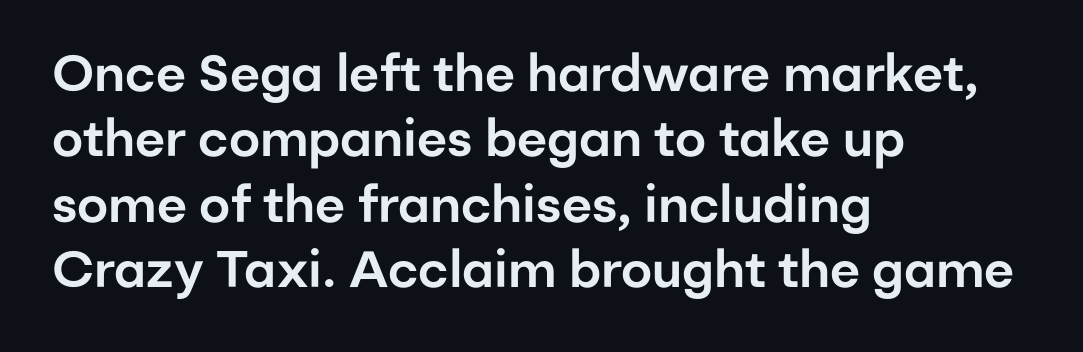
The image shows 51 px sans-serif type, upright; set left-aligned, normal line spacing (1.28x), normal letter spacing, not underlined; low stroke contrast and a medium x-height.
